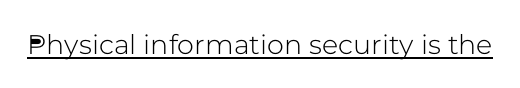
The image shows 27 px text type, upright; set normal letter spacing, underlined.
